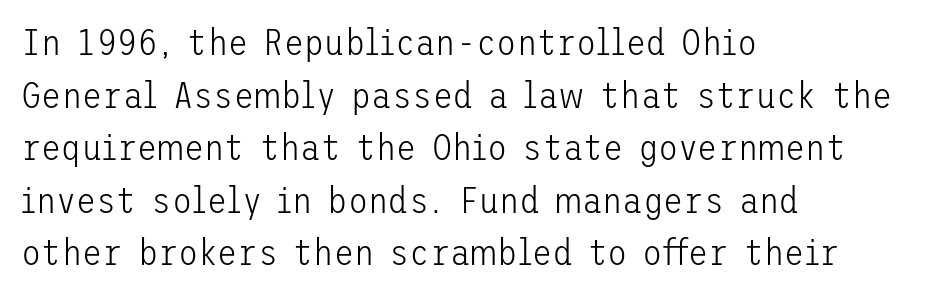
The image shows 37 px light sans-serif type, upright; set left-aligned, normal line spacing (1.42x), normal letter spacing, not underlined; low stroke contrast and a medium x-height.
